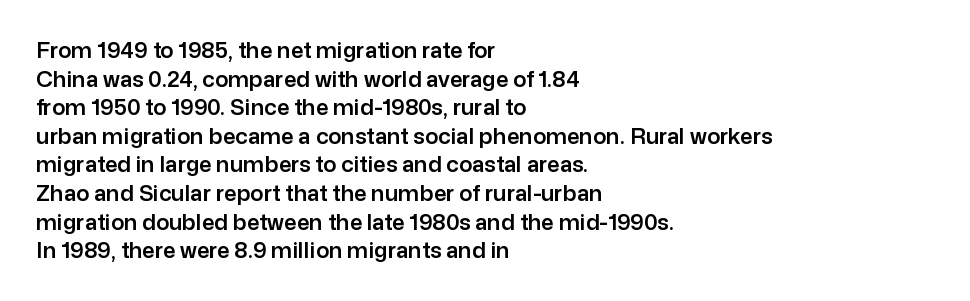
Q: Is the text italic (slanted)? A: No, it is upright.
Q: Is the text underlined? A: No.
Q: How is the paragraph aligned? A: Left-aligned.
Q: Is the spacing between letters normal or unusually wide? A: Normal.
Q: Is the spacing between lines tight, normal or loose? A: Normal.
